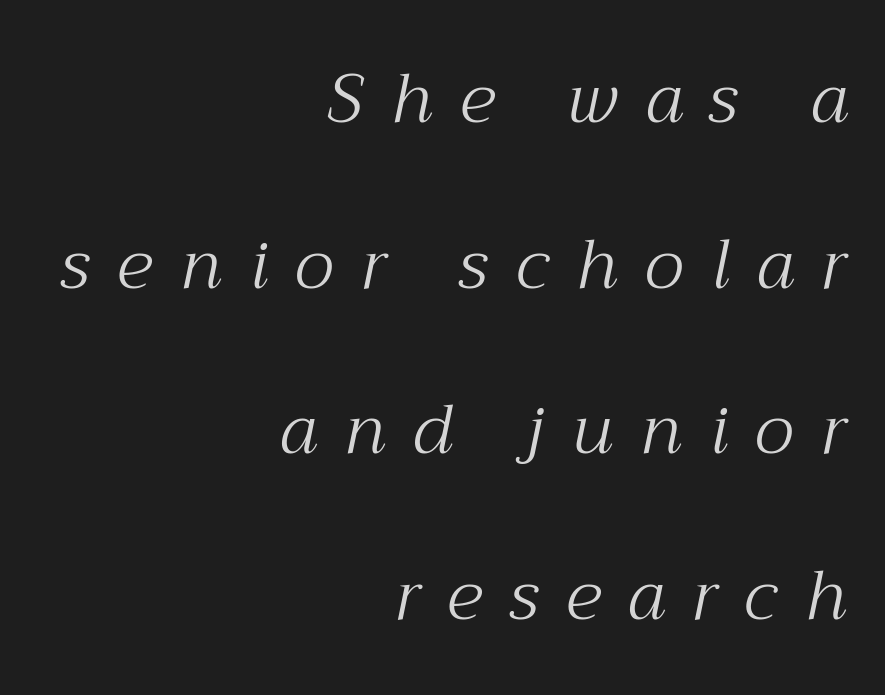
When letters slant like this, we call the style italic. Caption: expanded tracking, letters set apart. Honestly, there is no underline to notice here at all. The letters look calm and open, with moderate or lighter stems.
